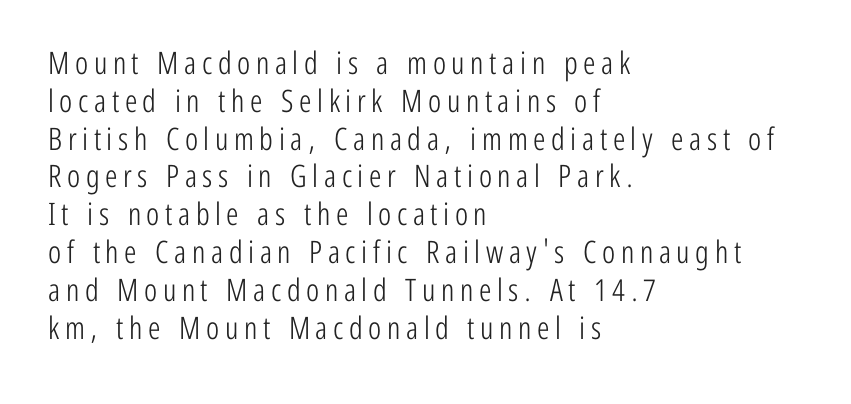
The image shows 31 px light, condensed sans-serif type, upright; set left-aligned, line spacing 1.22x, not underlined; low stroke contrast and a medium x-height.
